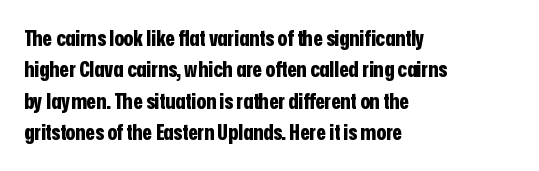
The image shows 22 px bold type, upright; set left-aligned, normal line spacing (1.43x), normal letter spacing, not underlined.
